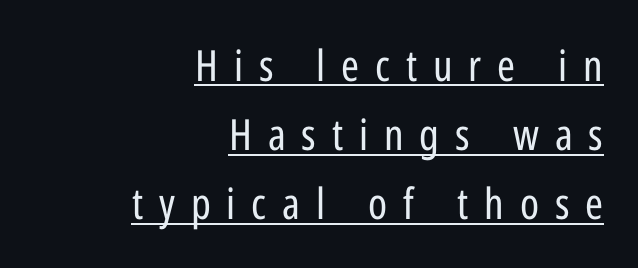
The image shows 43 px regular-weight, condensed sans-serif type, upright; set right-aligned, normal line spacing (1.61x), unusually wide letter spacing (+0.37 em), underlined; low stroke contrast and a medium x-height.
